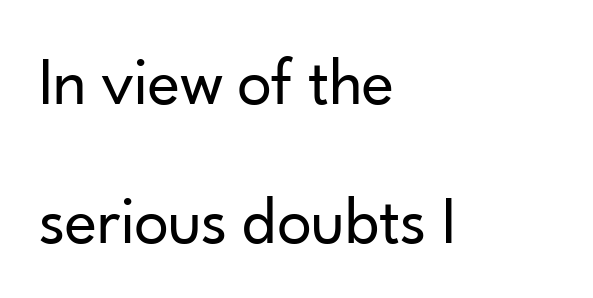
Q: Is the text bold? A: No.
Q: Is the text italic (slanted)? A: No, it is upright.
Q: Is the typeface a serif or a sans-serif typeface? A: Sans-serif.
Q: Is the text underlined? A: No.
Q: How is the paragraph aligned? A: Left-aligned.
Q: Is the spacing between letters normal or unusually wide? A: Normal.
Q: Is the spacing between lines tight, normal or loose? A: Loose.
Q: Width (condensed, normal, or wide)? A: Normal.
Q: Stroke contrast? A: Low.
Q: x-height? A: Small.
Q: Monospaced? A: No.
